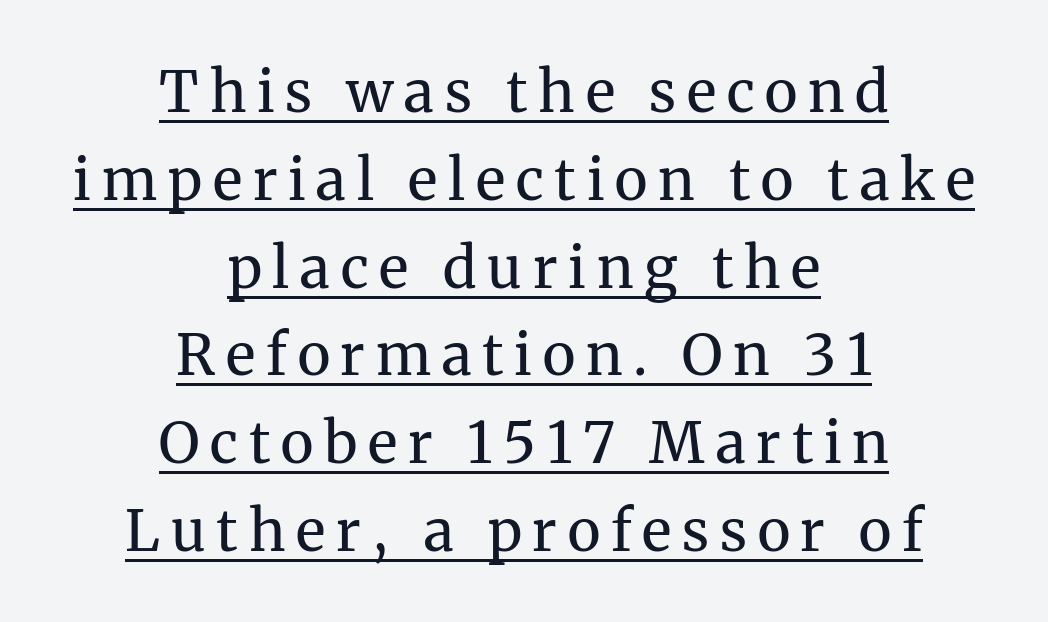
Tall strokes in this sample are plumb rather than angled. A rule runs beneath these lines of type. The font family rendered here belongs to the serif group. Think of a printed novel: that variable character pitch is what you see here. Visually the block forms a symmetrical silhouette, jagged on both flanks. Weight: regular or lighter.
